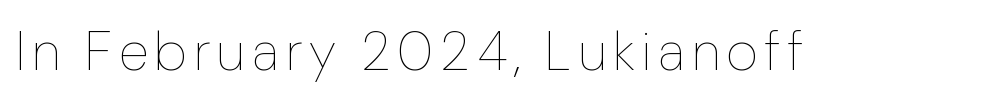
Q: Is the text bold? A: No.
Q: Is the text italic (slanted)? A: No, it is upright.
Q: Is the text underlined? A: No.
Q: Width (condensed, normal, or wide)? A: Normal.
Q: Stroke contrast? A: Low.
Q: x-height? A: Medium.
Q: Monospaced? A: No.
